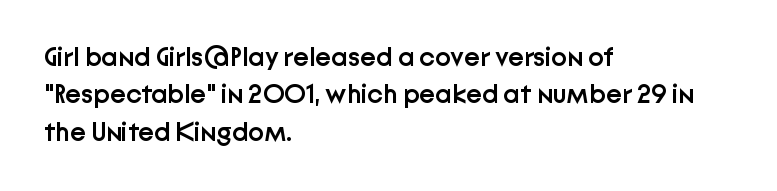
The image shows 27 px text type, upright; set left-aligned, normal line spacing (1.38x), normal letter spacing, not underlined.
